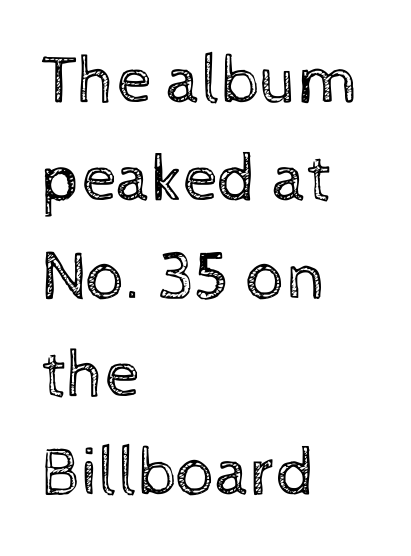
{"italic": "no", "bold": "no", "weight": "regular", "width": "normal", "x_height": "medium", "monospaced": "no", "underline": "no", "align": "left", "line_spacing": "normal", "line_spacing_ratio": 1.42, "letter_spacing": "normal", "letter_spacing_em": 0.0, "glyph_px": 69}
